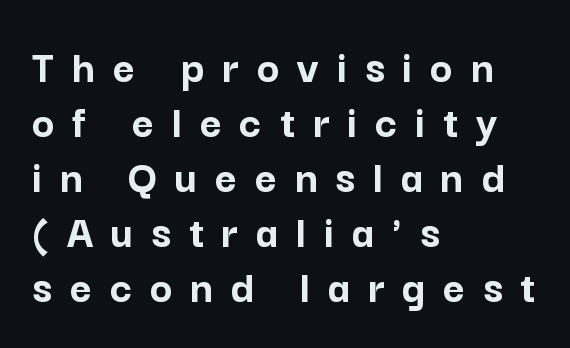
The image shows 47 px semibold sans-serif type, upright; set left-aligned, line spacing 1.17x, unusually wide letter spacing (+0.38 em), not underlined; low stroke contrast and a medium x-height.
